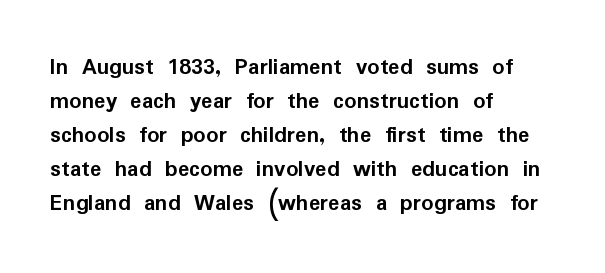
{"italic": "no", "bold": "yes", "underline": "no", "align": "left", "line_spacing": "normal", "line_spacing_ratio": 1.42, "letter_spacing": "normal", "letter_spacing_em": 0.0, "glyph_px": 24}
